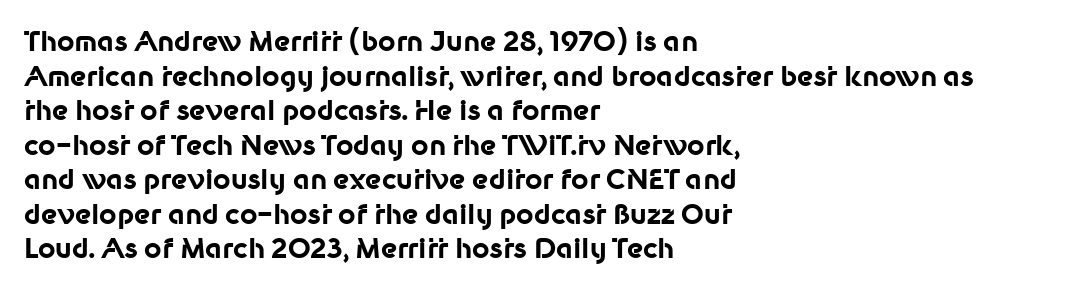
{"italic": "no", "bold": "yes", "underline": "no", "align": "left", "line_spacing": "normal", "line_spacing_ratio": 1.28, "letter_spacing": "normal", "letter_spacing_em": 0.0, "glyph_px": 27}
